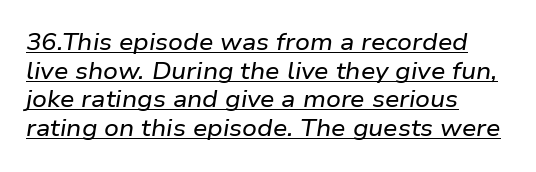
Horizontal bands of white between lines are of average thickness. Horizontal alignment here is leftward, the default for most running prose. Italic: yes, the glyphs are oblique. The sample's only ornament is a line tracing under the words. Spacing between characters is what you'd get straight out of the box.
